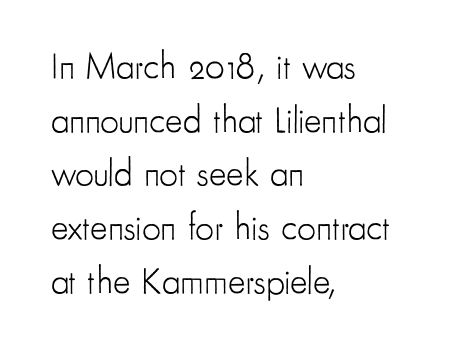
The image shows 37 px light, condensed sans-serif type, upright; set left-aligned, normal line spacing (1.45x), normal letter spacing, not underlined; low stroke contrast and a small x-height.
